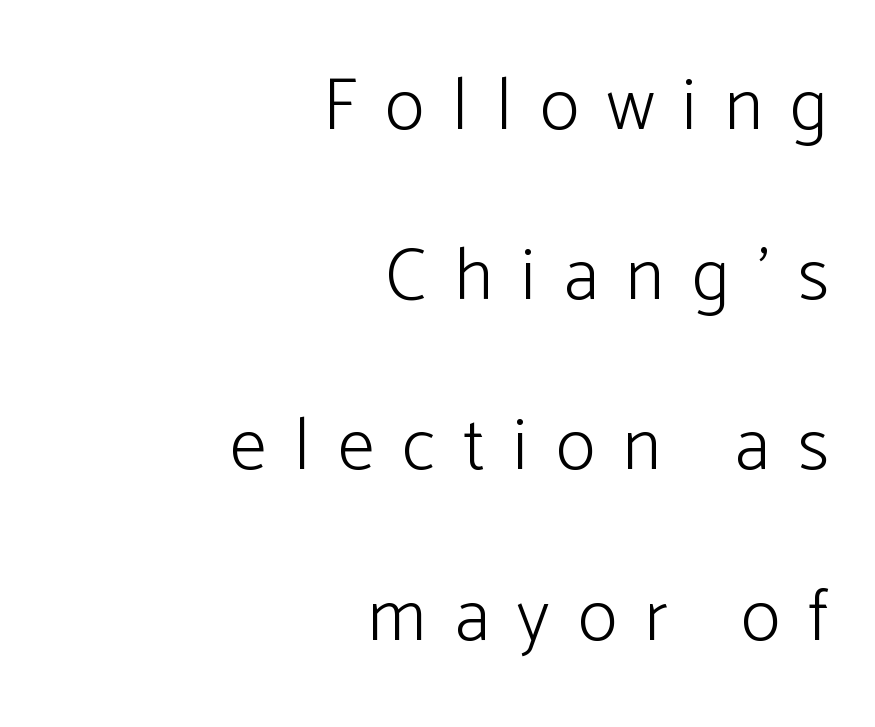
The image shows 74 px light sans-serif type, upright; set right-aligned, loose line spacing (2.3x), unusually wide letter spacing (+0.38 em), not underlined; low stroke contrast and a medium x-height.
